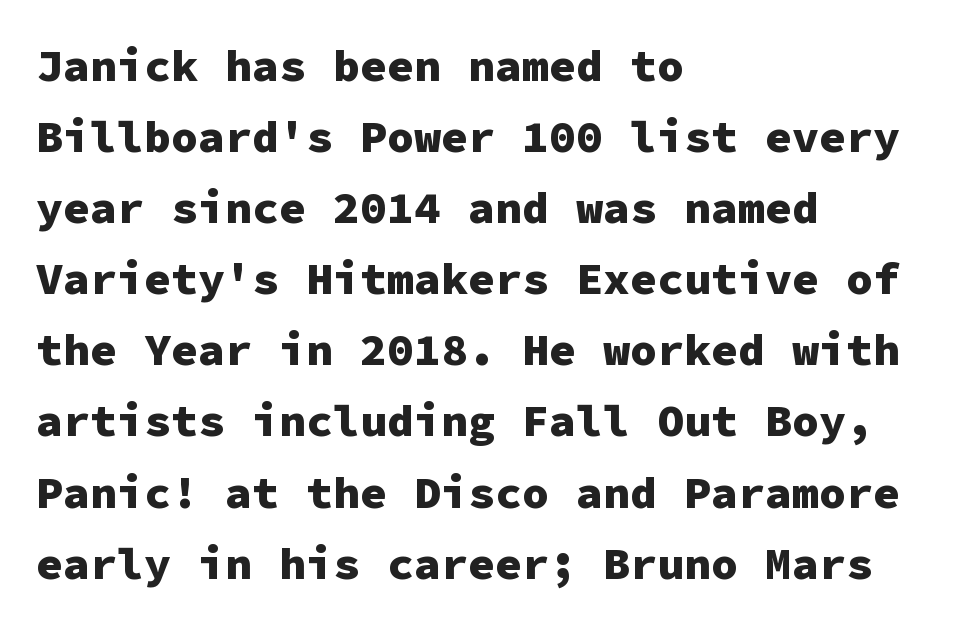
{"serif": "no", "italic": "no", "bold": "yes", "weight": "heavy", "width": "normal", "stroke_contrast": "low", "x_height": "medium", "monospaced": "yes", "underline": "no", "align": "left", "line_spacing": "normal", "line_spacing_ratio": 1.58, "letter_spacing": "normal", "letter_spacing_em": 0.0, "glyph_px": 45}
